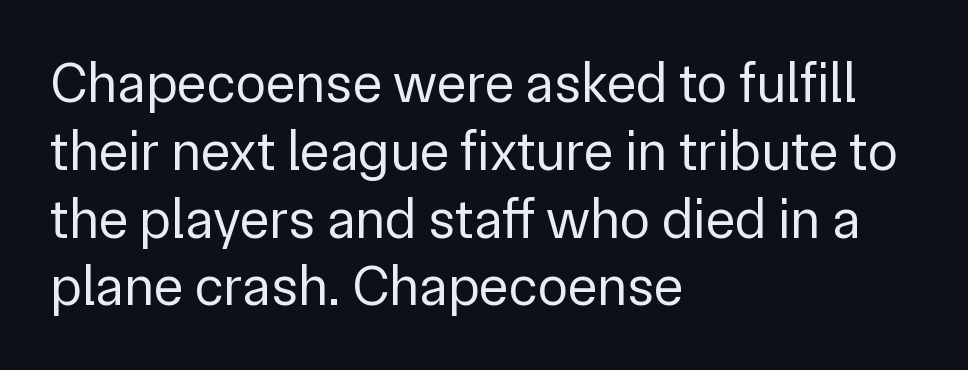
The image shows 56 px regular-weight sans-serif type, upright; set left-aligned, line spacing 1.21x, normal letter spacing, not underlined; low stroke contrast and a medium x-height.
